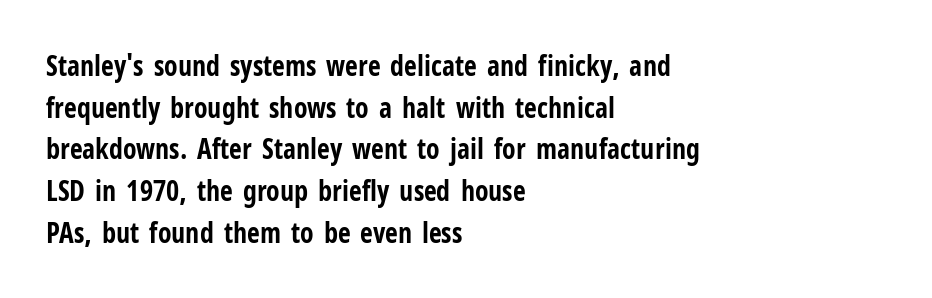
The image shows 28 px bold, condensed sans-serif type, upright; set left-aligned, normal line spacing (1.49x), normal letter spacing, not underlined; low stroke contrast and a medium x-height.
